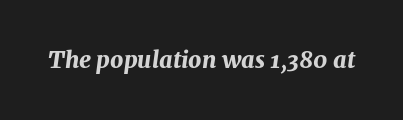
The image shows 23 px bold type, italic (leaning right); set normal letter spacing, not underlined.
